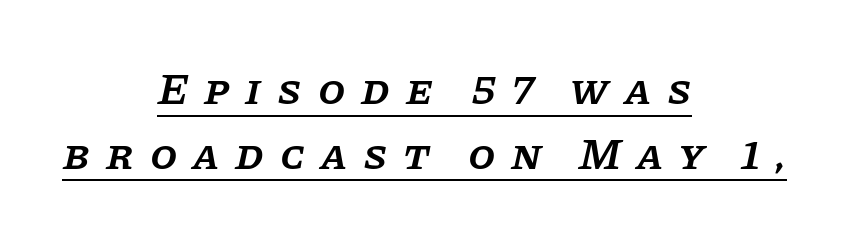
The image shows 44 px semibold serif type, italic (leaning right); set centered, normal line spacing (1.47x), unusually wide letter spacing (+0.36 em), underlined; low stroke contrast and a large x-height.
